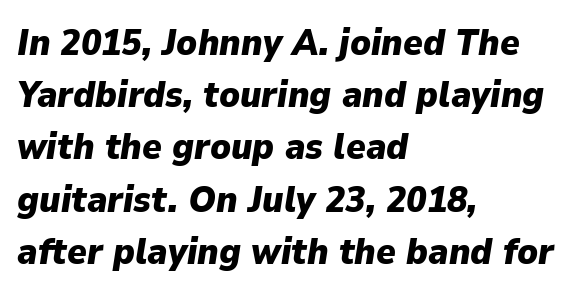
Q: Is the text bold? A: Yes.
Q: Is the text italic (slanted)? A: Yes, it leans right by about 9 degrees.
Q: Is the text underlined? A: No.
Q: How is the paragraph aligned? A: Left-aligned.
Q: Is the spacing between letters normal or unusually wide? A: Normal.
Q: Is the spacing between lines tight, normal or loose? A: Normal.
Q: Width (condensed, normal, or wide)? A: Normal.
Q: Stroke contrast? A: Low.
Q: x-height? A: Medium.
Q: Monospaced? A: No.
